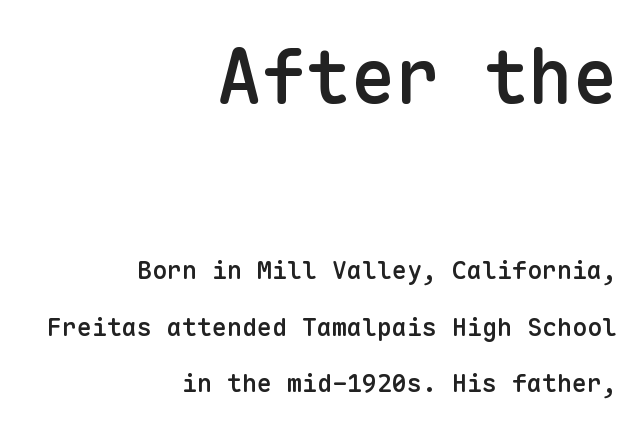
{"serif": "no", "italic": "no", "bold": "semi", "weight": "semibold", "width": "normal", "stroke_contrast": "low", "x_height": "medium", "monospaced": "yes", "underline": "no", "align": "right", "line_spacing": "loose", "line_spacing_ratio": 2.26, "letter_spacing": "normal", "letter_spacing_em": 0.0, "larger_block": "first", "size_ratio": 2.96, "glyph_px": 74}
